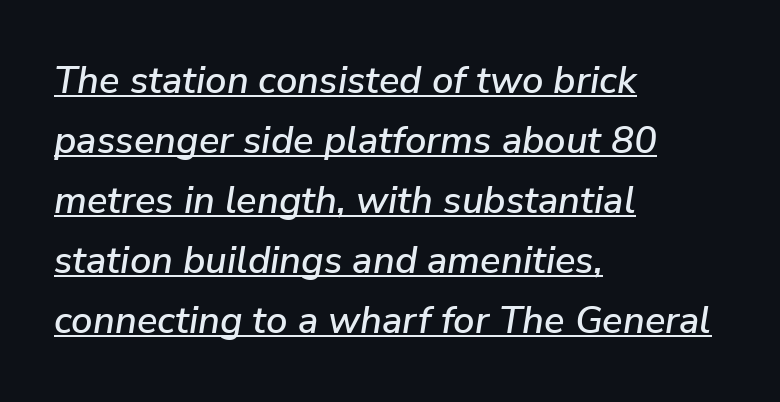
Q: Is the text italic (slanted)? A: Yes, it leans right by about 9 degrees.
Q: Is the text underlined? A: Yes.
Q: How is the paragraph aligned? A: Left-aligned.
Q: Is the spacing between letters normal or unusually wide? A: Normal.
Q: Is the spacing between lines tight, normal or loose? A: Normal.
Q: Width (condensed, normal, or wide)? A: Normal.
Q: Stroke contrast? A: Low.
Q: x-height? A: Medium.
Q: Monospaced? A: No.
